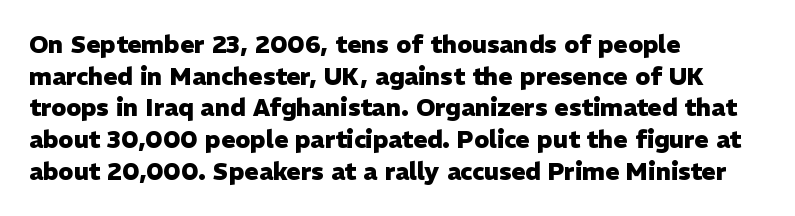
Q: Is the text bold? A: Yes.
Q: Is the text italic (slanted)? A: No, it is upright.
Q: Is the text underlined? A: No.
Q: How is the paragraph aligned? A: Left-aligned.
Q: Is the spacing between letters normal or unusually wide? A: Normal.
Q: Is the spacing between lines tight, normal or loose? A: Normal.
